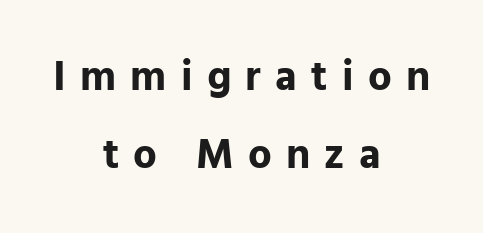
Q: Is the text bold? A: Yes.
Q: Is the text italic (slanted)? A: No, it is upright.
Q: Is the typeface a serif or a sans-serif typeface? A: Sans-serif.
Q: Is the text underlined? A: No.
Q: How is the paragraph aligned? A: Centered.
Q: Is the spacing between letters normal or unusually wide? A: Unusually wide.
Q: Width (condensed, normal, or wide)? A: Normal.
Q: Stroke contrast? A: Low.
Q: x-height? A: Medium.
Q: Monospaced? A: No.
